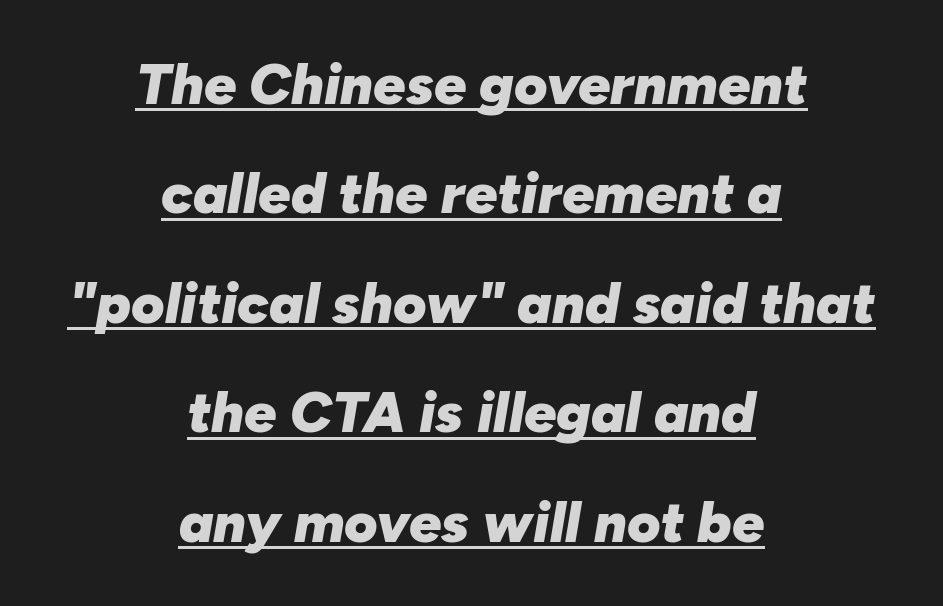
Vertical spacing — loose. Each letter keeps its own natural width here, so spacing adapts to shape. The typesetting leans heavy: a genuine bold. Rendered with sloped, italic letterforms.
